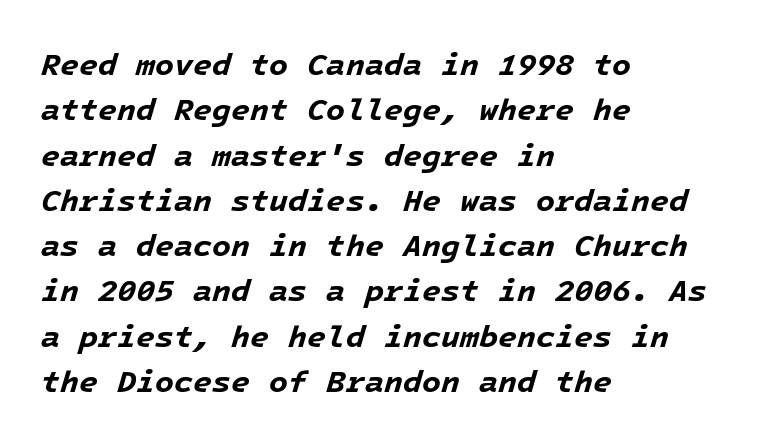
The image shows 31 px bold type, italic (leaning right); set left-aligned, normal line spacing (1.46x), normal letter spacing, not underlined; low stroke contrast and a medium x-height.
